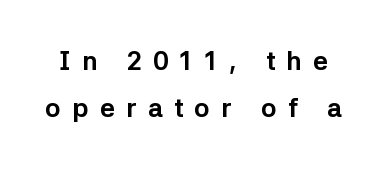
{"italic": "no", "bold": "yes", "underline": "no", "line_spacing_ratio": 1.8, "letter_spacing": "wide", "letter_spacing_em": 0.44, "glyph_px": 26}
